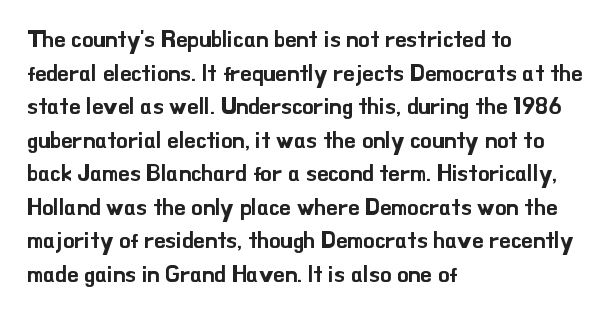
Q: Is the text italic (slanted)? A: No, it is upright.
Q: Is the text underlined? A: No.
Q: How is the paragraph aligned? A: Left-aligned.
Q: Is the spacing between letters normal or unusually wide? A: Normal.
Q: Is the spacing between lines tight, normal or loose? A: Normal.
